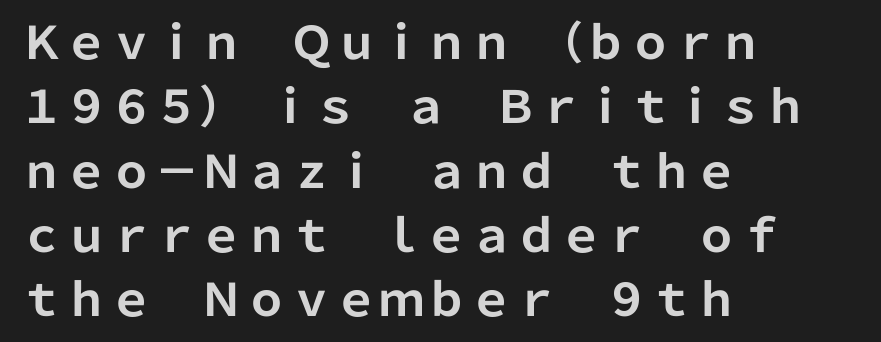
The area under the type is left untouched. What's the leading like? Ordinary, nothing unusual. This is the regular roman posture of the typeface. This sample uses a sans-serif face. Line beginnings align vertically; line endings do not. The face used here is proportionally spaced, like ordinary book or web type.
